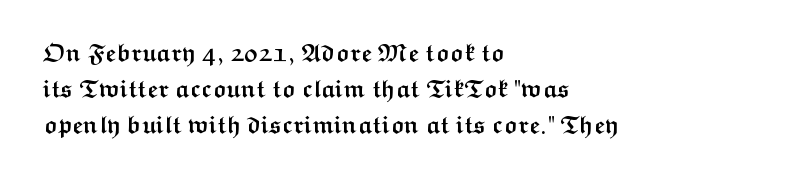
The image shows 24 px bold type, upright; set left-aligned, normal line spacing (1.49x), normal letter spacing, not underlined.
